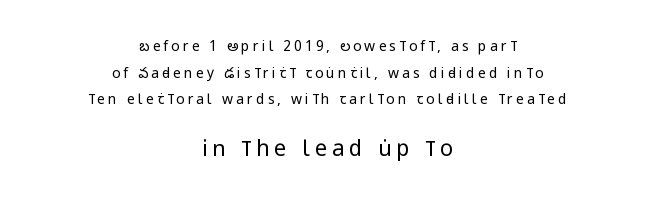
{"italic": "no", "bold": "no", "underline": "no", "align": "center", "line_spacing": "loose", "line_spacing_ratio": 1.9, "letter_spacing": "wide", "letter_spacing_em": 0.22, "larger_block": "second", "size_ratio": 1.57, "glyph_px": 22}
